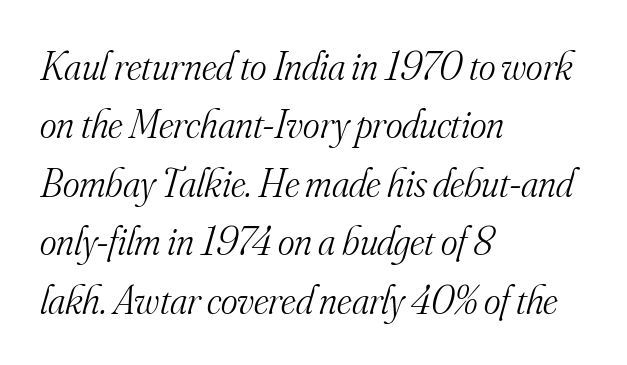
Does extra space separate the letters? No, they use regular spacing. Think of a printed novel: that variable character pitch is what you see here. The block of text has a typical density, with ordinary space between rows. Horizontally, the lines are justified to the leading edge only. Unlike a clean sans, this face finishes its strokes with serifs.
